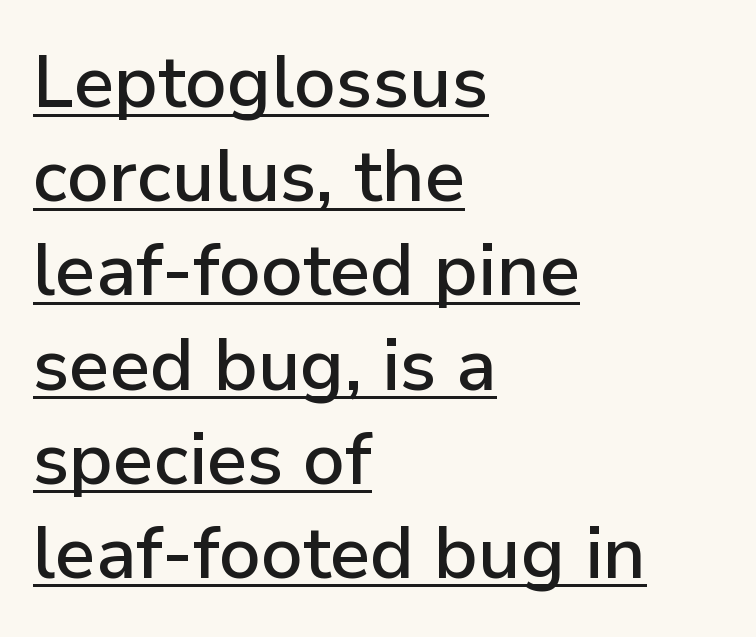
Q: Is the text italic (slanted)? A: No, it is upright.
Q: Is the typeface a serif or a sans-serif typeface? A: Sans-serif.
Q: Is the text underlined? A: Yes.
Q: How is the paragraph aligned? A: Left-aligned.
Q: Is the spacing between letters normal or unusually wide? A: Normal.
Q: Is the spacing between lines tight, normal or loose? A: Normal.
Q: Width (condensed, normal, or wide)? A: Normal.
Q: Stroke contrast? A: Low.
Q: x-height? A: Medium.
Q: Monospaced? A: No.
